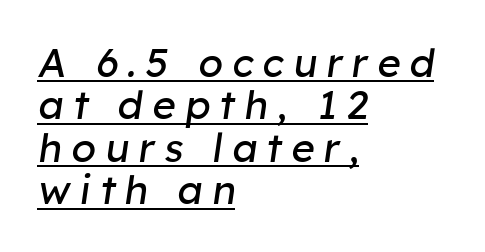
Caption: lettering with a line underneath. This sample uses an oblique cut, with every glyph tilted off the vertical. Words appear elongated and porous because spacing is wide. The face looks like a standard text weight, possibly lighter. Summary of vertical rhythm: compact, with narrow interline spacing. These lines are set flush left with a ragged right edge.
